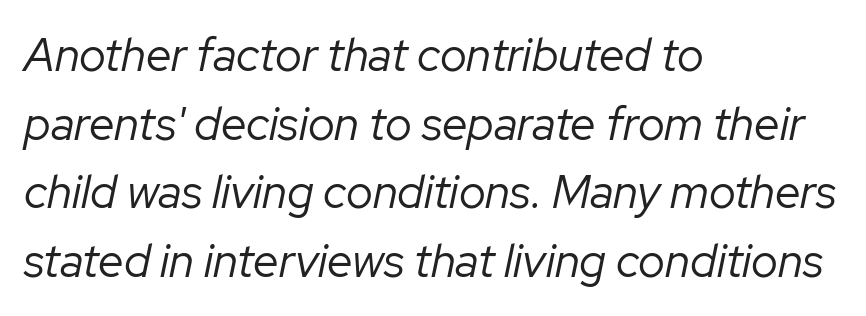
The image shows 46 px regular-weight type, italic (leaning right); set left-aligned, normal line spacing (1.49x), normal letter spacing, not underlined; low stroke contrast and a medium x-height.
